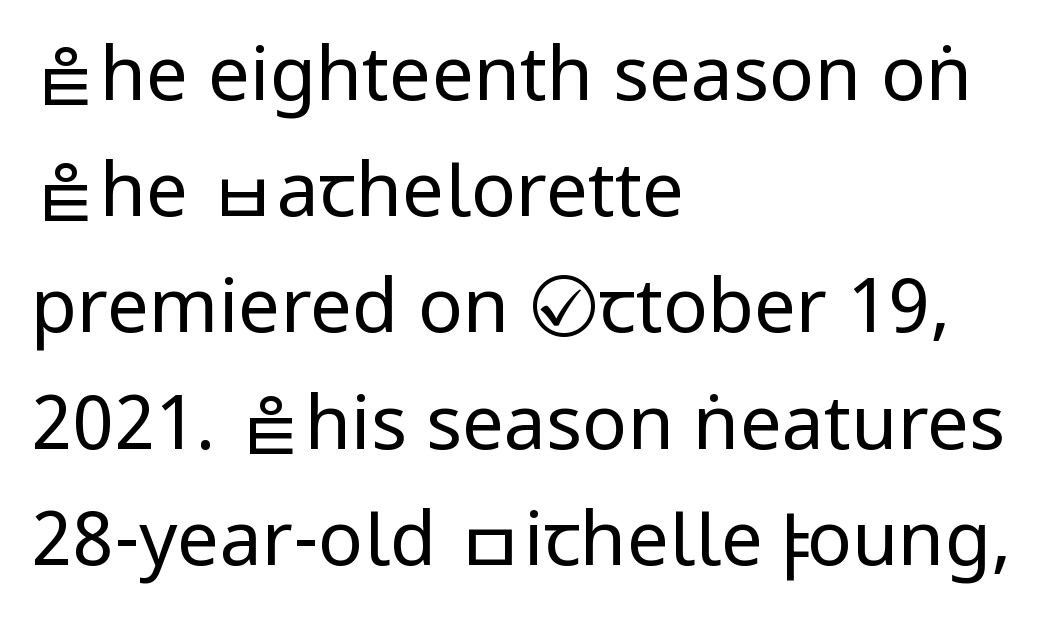
{"serif": "no", "italic": "no", "bold": "no", "weight": "regular", "width": "condensed", "stroke_contrast": "low", "underline": "no", "align": "left", "line_spacing": "normal", "line_spacing_ratio": 1.55, "letter_spacing": "normal", "letter_spacing_em": 0.0, "glyph_px": 75}
